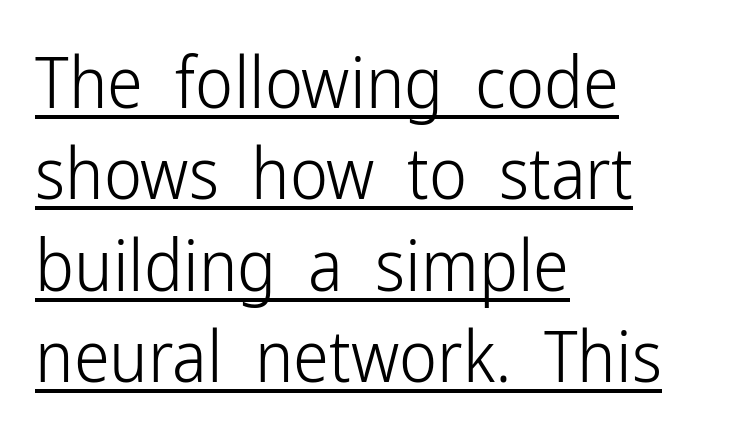
{"serif": "no", "italic": "no", "bold": "no", "weight": "light", "width": "condensed", "stroke_contrast": "low", "x_height": "medium", "monospaced": "no", "underline": "yes", "align": "left", "line_spacing": "normal", "line_spacing_ratio": 1.27, "letter_spacing": "normal", "letter_spacing_em": 0.0, "glyph_px": 72}
